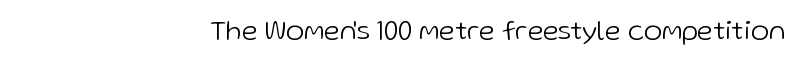
The letters stand straight up with perfectly vertical stems. Decoration check: the copy has no underline. Weight: not bold — regular or lighter. Letter spacing: default.
